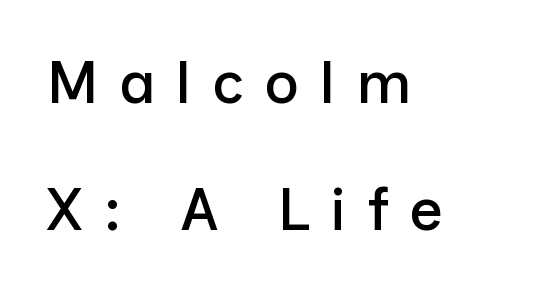
Q: Is the text italic (slanted)? A: No, it is upright.
Q: Is the typeface a serif or a sans-serif typeface? A: Sans-serif.
Q: Is the text underlined? A: No.
Q: How is the paragraph aligned? A: Left-aligned.
Q: Is the spacing between letters normal or unusually wide? A: Unusually wide.
Q: Is the spacing between lines tight, normal or loose? A: Loose.
Q: Width (condensed, normal, or wide)? A: Normal.
Q: Stroke contrast? A: Low.
Q: x-height? A: Medium.
Q: Monospaced? A: No.
